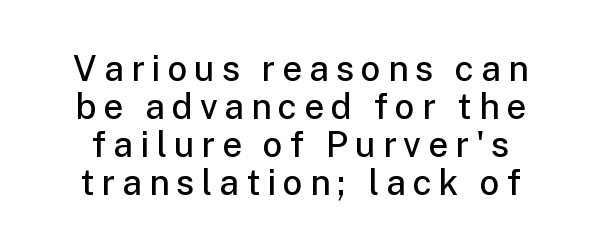
{"serif": "no", "italic": "no", "bold": "semi", "weight": "semibold", "width": "normal", "stroke_contrast": "low", "x_height": "medium", "monospaced": "no", "underline": "no", "line_spacing": "tight", "line_spacing_ratio": 1.09, "letter_spacing": "wide", "letter_spacing_em": 0.2, "glyph_px": 35}
